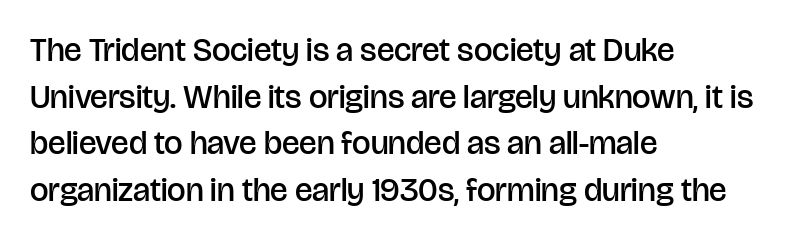
The image shows 33 px semibold sans-serif type, upright; set left-aligned, normal line spacing (1.41x), normal letter spacing, not underlined; low stroke contrast and a large x-height.
